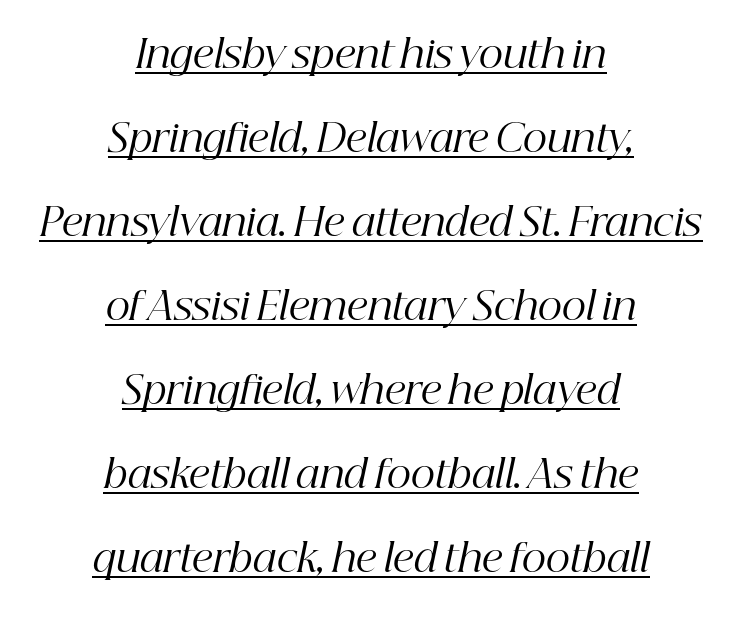
These characters rest on top of a visible drawn line. Proportional: the letters do not fall into vertical columns. How are the letters spaced? Ordinarily, with no added tracking. A light-to-regular cut is what we see here. Reading down the column, the eye jumps a long way to each next line.
